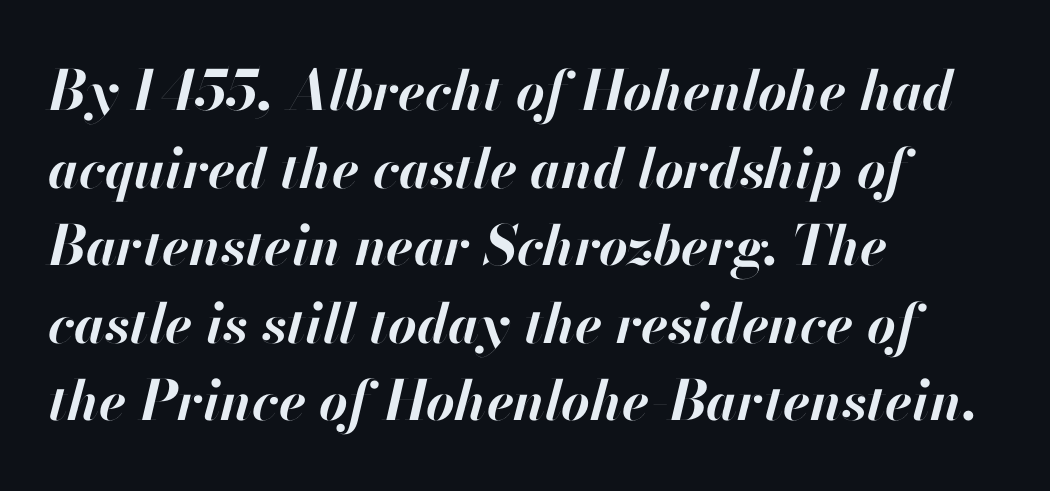
{"italic": "yes", "lean": "right", "slant_degrees": 13, "bold": "yes", "weight": "bold", "width": "normal", "stroke_contrast": "high", "x_height": "small", "monospaced": "no", "underline": "no", "align": "left", "line_spacing": "normal", "line_spacing_ratio": 1.41, "letter_spacing": "normal", "letter_spacing_em": 0.0, "glyph_px": 55}
